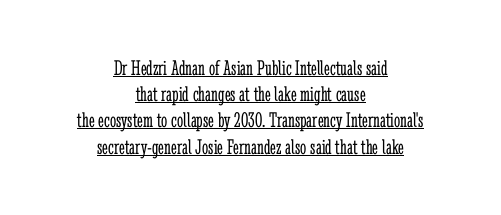
Q: Is the text bold? A: No.
Q: Is the text italic (slanted)? A: No, it is upright.
Q: Is the text underlined? A: Yes.
Q: How is the paragraph aligned? A: Centered.
Q: Is the spacing between letters normal or unusually wide? A: Normal.
